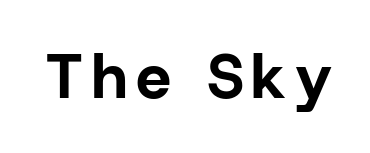
Q: Is the text bold? A: Yes.
Q: Is the text italic (slanted)? A: No, it is upright.
Q: Is the typeface a serif or a sans-serif typeface? A: Sans-serif.
Q: Is the text underlined? A: No.
Q: Width (condensed, normal, or wide)? A: Normal.
Q: Stroke contrast? A: Low.
Q: x-height? A: Medium.
Q: Monospaced? A: No.
